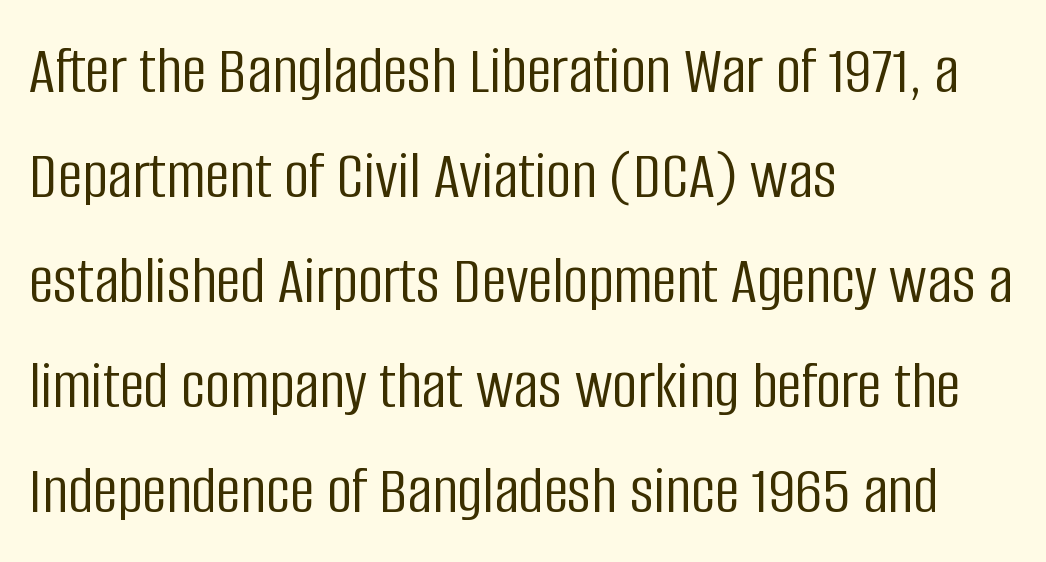
The image shows 69 px light, condensed sans-serif type, upright; set left-aligned, normal line spacing (1.52x), normal letter spacing, not underlined; low stroke contrast and a large x-height.
